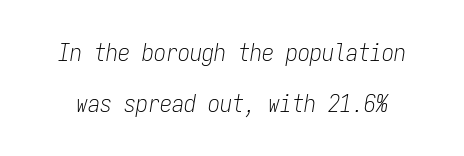
Q: Is the text bold? A: No.
Q: Is the text italic (slanted)? A: Yes, it leans right by about 9 degrees.
Q: Is the text underlined? A: No.
Q: Is the spacing between letters normal or unusually wide? A: Normal.
Q: Is the spacing between lines tight, normal or loose? A: Loose.
